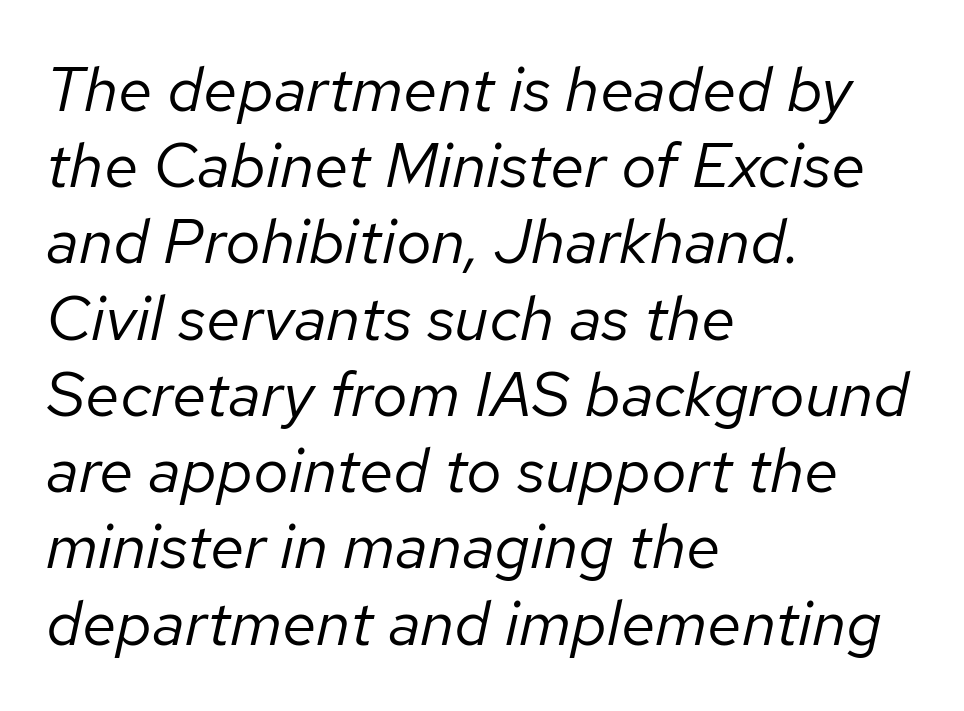
Q: Is the text bold? A: No.
Q: Is the text italic (slanted)? A: Yes, it leans right by about 12 degrees.
Q: Is the text underlined? A: No.
Q: How is the paragraph aligned? A: Left-aligned.
Q: Is the spacing between letters normal or unusually wide? A: Normal.
Q: Width (condensed, normal, or wide)? A: Normal.
Q: Stroke contrast? A: Low.
Q: x-height? A: Medium.
Q: Monospaced? A: No.
